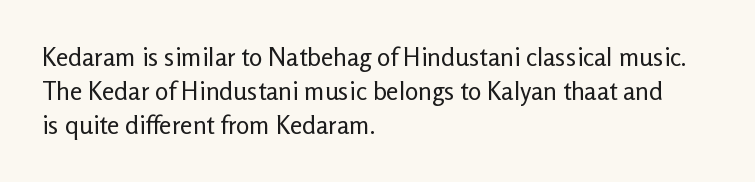
Q: Is the text bold? A: No.
Q: Is the text italic (slanted)? A: No, it is upright.
Q: Is the text underlined? A: No.
Q: How is the paragraph aligned? A: Left-aligned.
Q: Is the spacing between letters normal or unusually wide? A: Normal.
Q: Is the spacing between lines tight, normal or loose? A: Normal.
